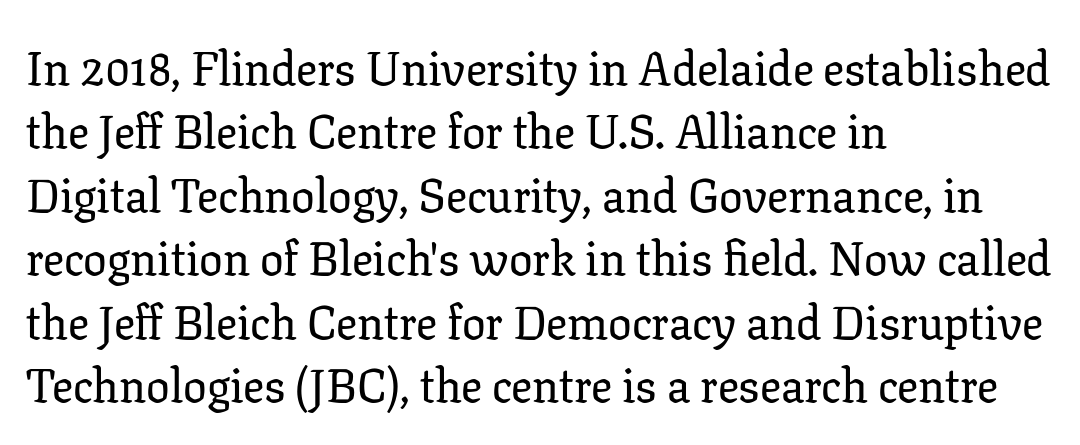
The image shows 47 px serif type, upright; set left-aligned, normal line spacing (1.35x), normal letter spacing, not underlined; low stroke contrast and a medium x-height.
